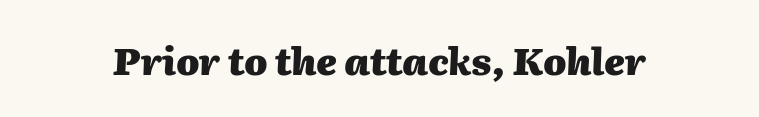
The baseline area is clear. The letters advance in unequal steps, a hallmark of proportional type. The gaps between neighbouring characters are ordinary and unremarkable. Every character sits at an angle, as italics do. Emphasis by weight is at full strength: bold.
